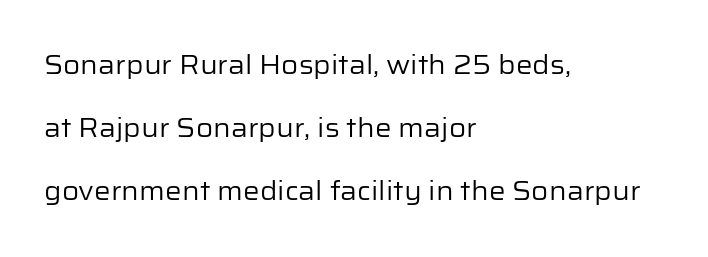
{"italic": "no", "bold": "no", "underline": "no", "align": "left", "line_spacing": "loose", "line_spacing_ratio": 2.43, "letter_spacing": "normal", "letter_spacing_em": 0.0, "glyph_px": 26}
